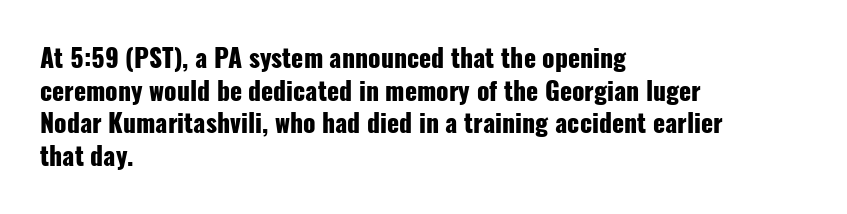
The image shows 25 px bold type, upright; set left-aligned, normal line spacing (1.31x), normal letter spacing, not underlined.
